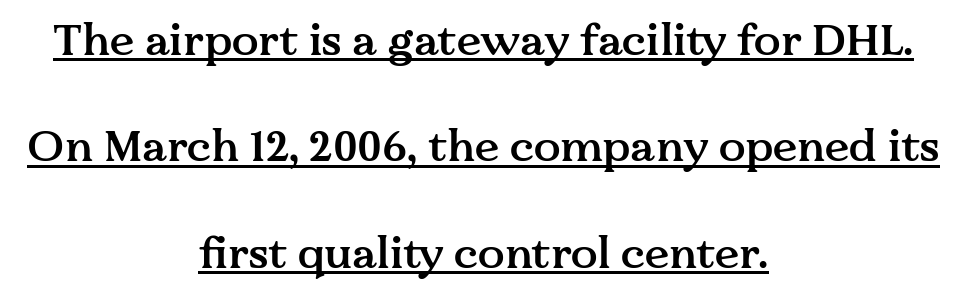
Q: Is the text bold? A: Semi-bold.
Q: Is the text italic (slanted)? A: No, it is upright.
Q: Is the typeface a serif or a sans-serif typeface? A: Serif.
Q: Is the text underlined? A: Yes.
Q: How is the paragraph aligned? A: Centered.
Q: Is the spacing between letters normal or unusually wide? A: Normal.
Q: Is the spacing between lines tight, normal or loose? A: Loose.
Q: Width (condensed, normal, or wide)? A: Normal.
Q: Stroke contrast? A: Medium.
Q: x-height? A: Medium.
Q: Monospaced? A: No.
